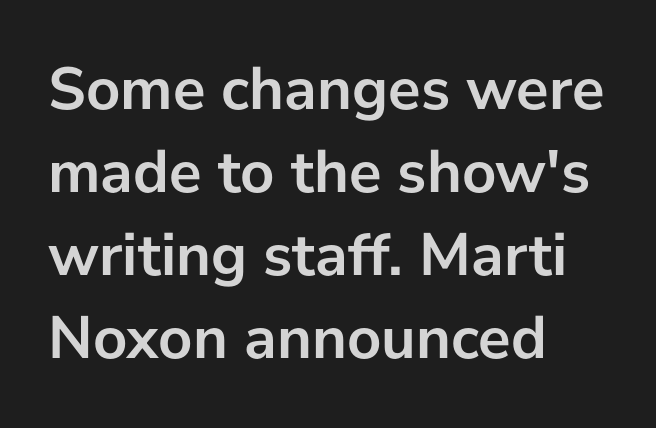
{"serif": "no", "italic": "no", "bold": "yes", "weight": "semibold", "width": "normal", "stroke_contrast": "low", "x_height": "medium", "monospaced": "no", "underline": "no", "align": "left", "line_spacing": "normal", "line_spacing_ratio": 1.36, "letter_spacing": "normal", "letter_spacing_em": 0.0, "glyph_px": 61}
